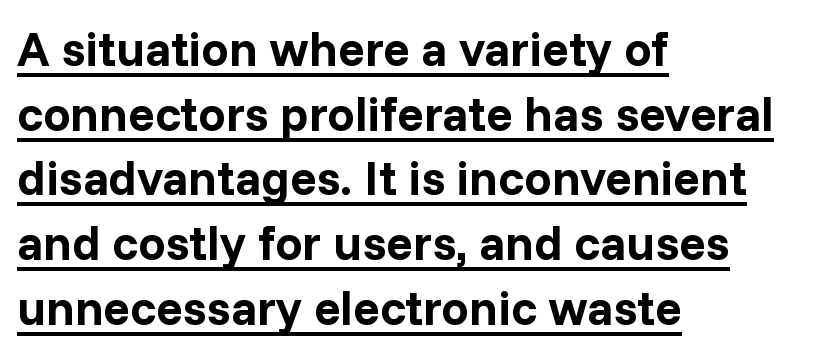
Does the weight exceed regular? Yes, all the way to bold. Vertical spacing — default. Typographically, this falls in the sans-serif category. Tracking value appears to be zero — textbook default spacing. Is this a fixed-width face? No — the glyphs have proportional, varying widths.
